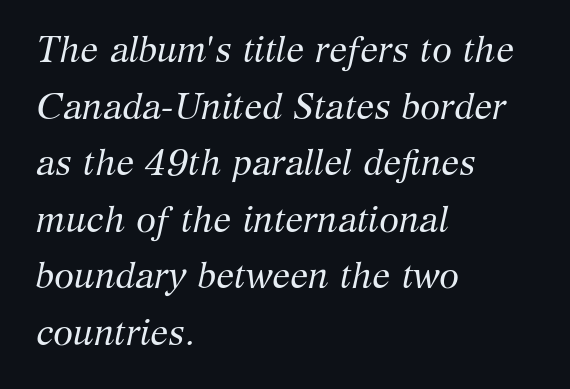
Honestly, the letter spacing is just normal — you wouldn't notice it. There's an unmistakable incline to the writing here. Character widths vary here, with narrow letters taking less room than wide ones. Clear beneath every line of the passage. The typesetting does not lean heavy: it is not bold.
